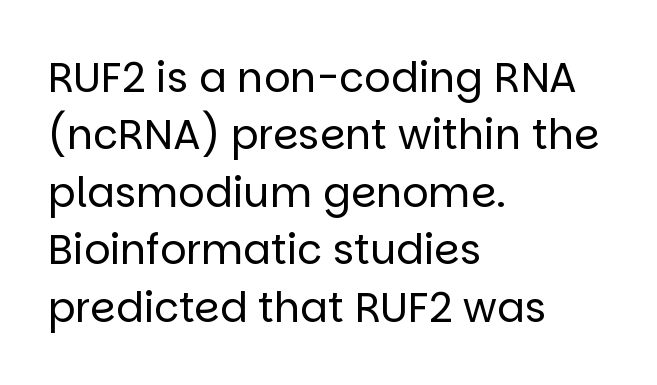
The image shows 41 px regular-weight sans-serif type, upright; set left-aligned, normal line spacing (1.4x), normal letter spacing, not underlined; low stroke contrast and a large x-height.
